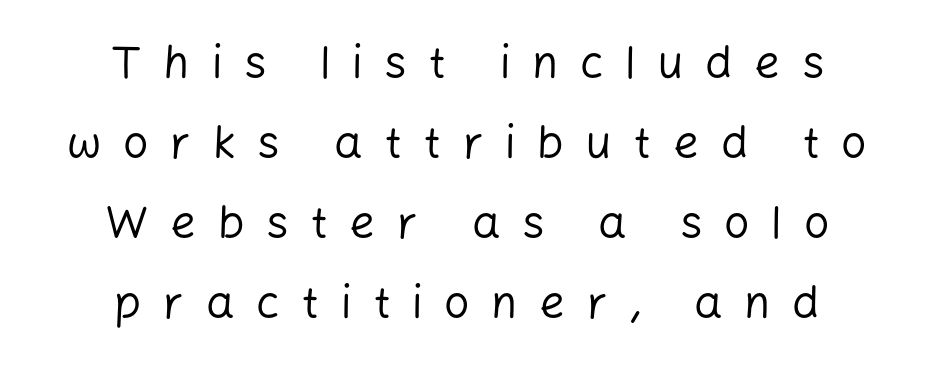
Unbolded letterforms with no extra heft. No feet cap the strokes, marking this as sans-serif type. Think of a printed novel: that variable character pitch is what you see here. The gaps between neighbouring characters are conspicuously large. A centered setting, common on invitations and titles, is used for this passage.
